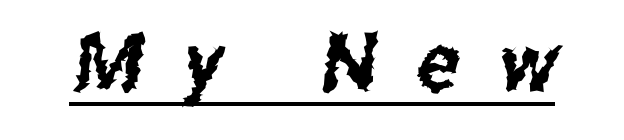
The image shows 80 px condensed sans-serif type; set unusually wide letter spacing (+0.49 em), underlined; low stroke contrast and a medium x-height.
